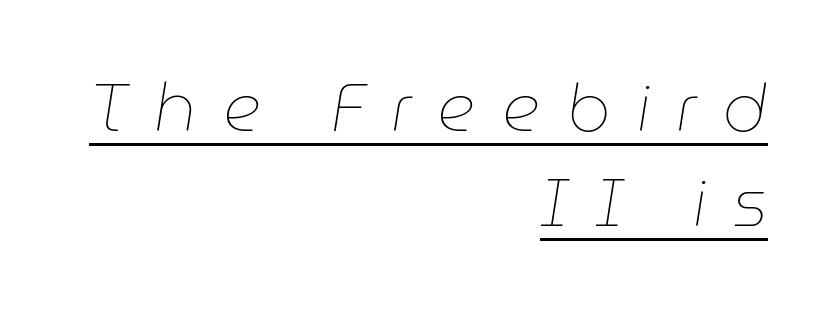
The image shows 67 px thin type, italic (leaning right); set right-aligned, normal line spacing (1.42x), unusually wide letter spacing (+0.39 em), underlined; low stroke contrast and a medium x-height.
